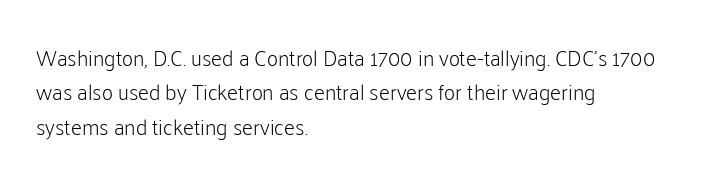
The image shows 22 px text type, upright; set left-aligned, normal line spacing (1.56x), normal letter spacing, not underlined.
